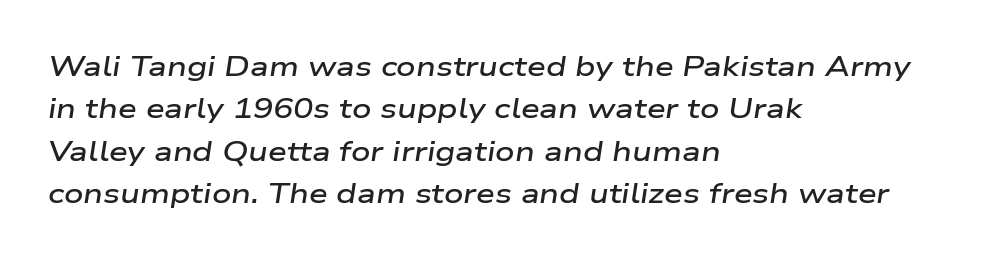
Q: Is the text bold? A: Semi-bold.
Q: Is the text italic (slanted)? A: Yes, it leans right by about 9 degrees.
Q: Is the text underlined? A: No.
Q: How is the paragraph aligned? A: Left-aligned.
Q: Is the spacing between letters normal or unusually wide? A: Normal.
Q: Is the spacing between lines tight, normal or loose? A: Normal.
